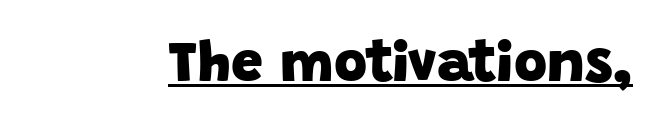
The image shows 57 px heavy sans-serif type; set normal letter spacing, underlined; low stroke contrast and a large x-height.
